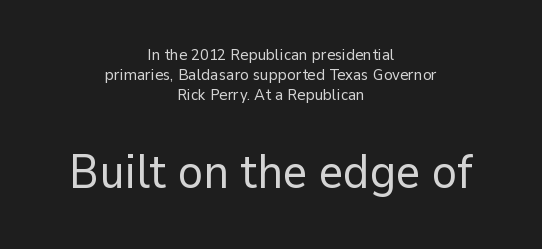
Q: Is the text bold? A: No.
Q: Is the text italic (slanted)? A: No, it is upright.
Q: Is the typeface a serif or a sans-serif typeface? A: Sans-serif.
Q: Is the text underlined? A: No.
Q: How is the paragraph aligned? A: Centered.
Q: Is the spacing between letters normal or unusually wide? A: Normal.
Q: Which block of text is set in a larger size, the first (top) or the second (bottom)? A: The second (bottom) one.
Q: Width (condensed, normal, or wide)? A: Normal.
Q: Stroke contrast? A: Low.
Q: x-height? A: Medium.
Q: Monospaced? A: No.
